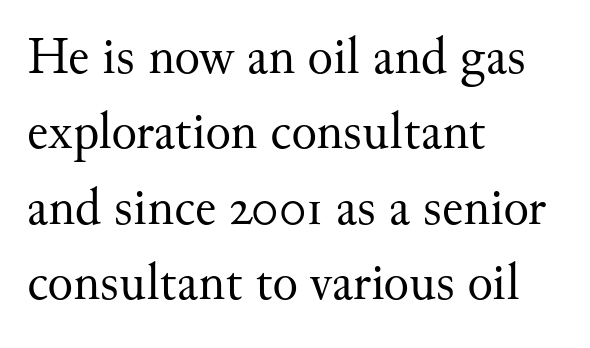
The image shows 53 px regular-weight serif type, upright; set left-aligned, normal line spacing (1.42x), normal letter spacing, not underlined; medium stroke contrast and a small x-height.
